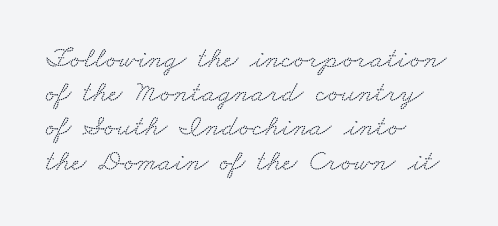
Q: Is the typeface a serif or a sans-serif typeface? A: Serif.
Q: Is the text underlined? A: No.
Q: How is the paragraph aligned? A: Left-aligned.
Q: Is the spacing between letters normal or unusually wide? A: Normal.
Q: Is the spacing between lines tight, normal or loose? A: Tight.
Q: Width (condensed, normal, or wide)? A: Wide.
Q: Stroke contrast? A: Low.
Q: x-height? A: Small.
Q: Monospaced? A: No.
